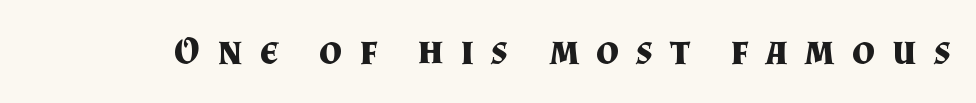
Q: Is the text bold? A: Yes.
Q: Is the text italic (slanted)? A: No, it is upright.
Q: Is the typeface a serif or a sans-serif typeface? A: Serif.
Q: Is the text underlined? A: No.
Q: Is the spacing between letters normal or unusually wide? A: Unusually wide.
Q: Width (condensed, normal, or wide)? A: Normal.
Q: Stroke contrast? A: Medium.
Q: x-height? A: Small.
Q: Monospaced? A: No.
